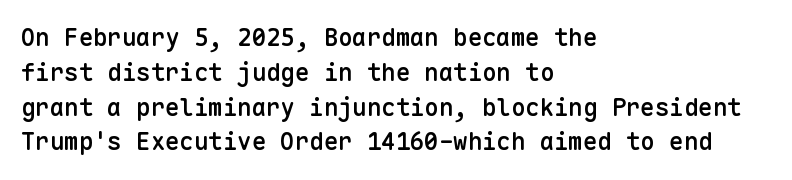
The image shows 24 px text type, upright; set left-aligned, normal line spacing (1.45x), normal letter spacing, not underlined.
